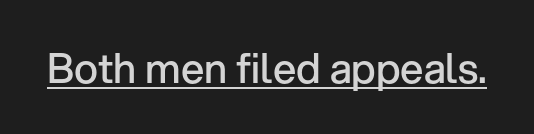
Italic? Not at all — the glyphs are vertical. Between one letter and the next there's only the usual sliver of space. The rendering uses natural spacing where letterforms have individual widths. Looks like someone drew a line under every word here. The typesetting leans somewhat heavy: a semibold.
